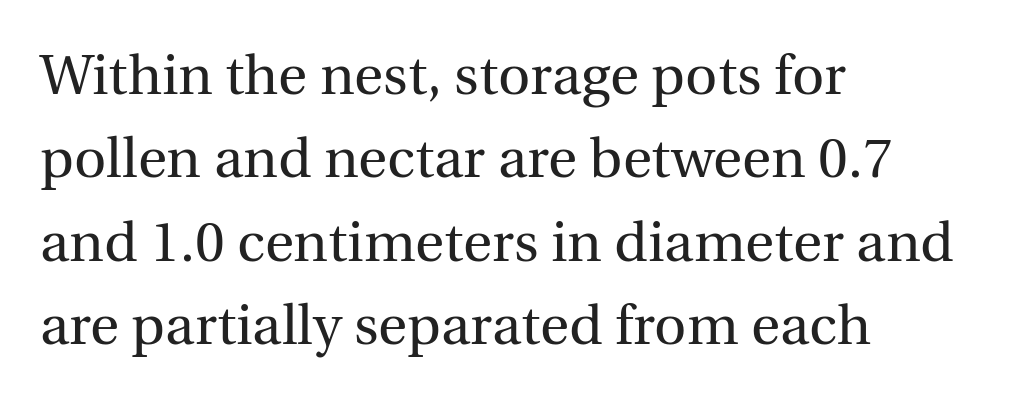
Q: Is the text bold? A: No.
Q: Is the text italic (slanted)? A: No, it is upright.
Q: Is the typeface a serif or a sans-serif typeface? A: Serif.
Q: Is the text underlined? A: No.
Q: How is the paragraph aligned? A: Left-aligned.
Q: Is the spacing between letters normal or unusually wide? A: Normal.
Q: Is the spacing between lines tight, normal or loose? A: Normal.
Q: Width (condensed, normal, or wide)? A: Normal.
Q: x-height? A: Medium.
Q: Monospaced? A: No.
